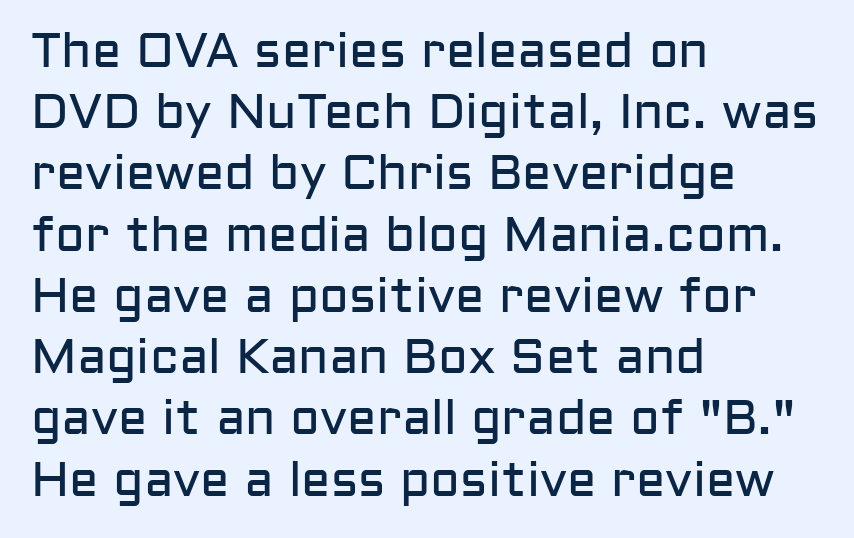
The image shows 49 px regular-weight sans-serif type, upright; set left-aligned, normal line spacing (1.25x), normal letter spacing, not underlined; low stroke contrast and a medium x-height.
